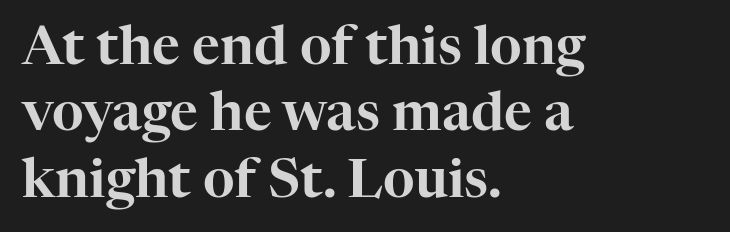
{"serif": "yes", "italic": "no", "width": "normal", "stroke_contrast": "high", "x_height": "medium", "monospaced": "no", "underline": "no", "align": "left", "line_spacing_ratio": 1.23, "letter_spacing": "normal", "letter_spacing_em": 0.0, "glyph_px": 54}
